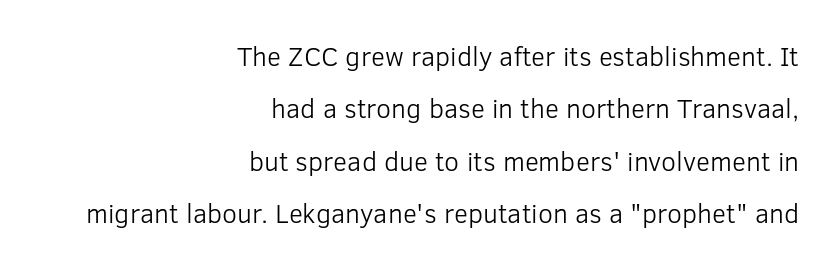
Nothing unusual about the tracking: characters are spaced as the font intends. The weight tops out at a normal text grade. The passage shown stacks its lines with a broad gap. The area under the type is left untouched. The paragraph has a hard right edge and a soft left edge.
